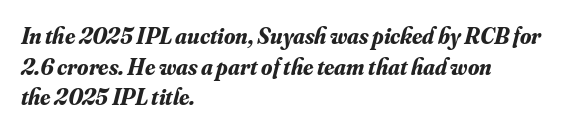
The image shows 23 px bold type, italic (leaning right); set left-aligned, normal line spacing (1.33x), normal letter spacing, not underlined.
